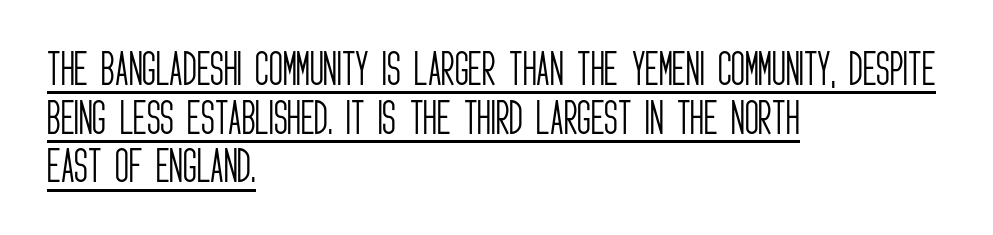
{"serif": "no", "italic": "no", "bold": "no", "weight": "light", "width": "condensed", "stroke_contrast": "low", "x_height": "large", "monospaced": "no", "underline": "yes", "align": "left", "line_spacing": "normal", "line_spacing_ratio": 1.28, "letter_spacing": "normal", "letter_spacing_em": 0.0, "glyph_px": 38}
